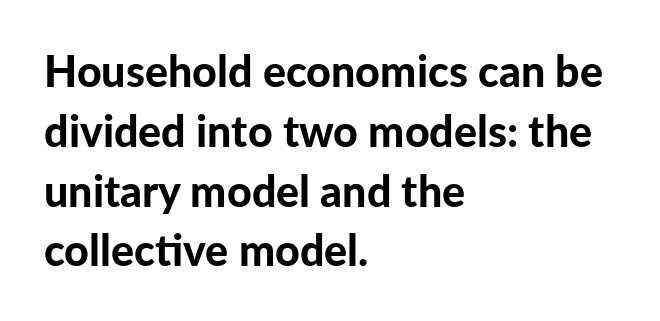
Q: Is the text bold? A: Yes.
Q: Is the text italic (slanted)? A: No, it is upright.
Q: Is the typeface a serif or a sans-serif typeface? A: Sans-serif.
Q: Is the text underlined? A: No.
Q: How is the paragraph aligned? A: Left-aligned.
Q: Is the spacing between letters normal or unusually wide? A: Normal.
Q: Is the spacing between lines tight, normal or loose? A: Normal.
Q: Width (condensed, normal, or wide)? A: Normal.
Q: Stroke contrast? A: Low.
Q: x-height? A: Medium.
Q: Monospaced? A: No.
